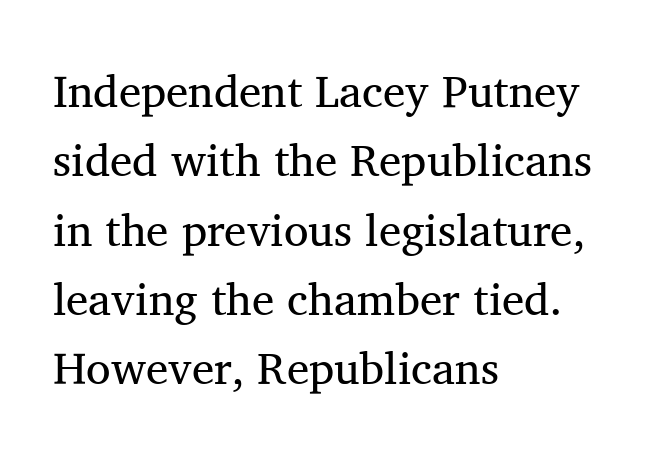
{"serif": "yes", "italic": "no", "bold": "no", "weight": "regular", "width": "normal", "stroke_contrast": "medium", "x_height": "medium", "monospaced": "no", "underline": "no", "align": "left", "line_spacing": "normal", "line_spacing_ratio": 1.54, "letter_spacing": "normal", "letter_spacing_em": 0.0, "glyph_px": 45}
